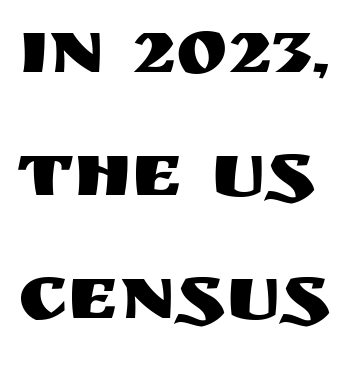
These lines are rendered in a variable-pitch font. Regarding leading, the lines here are spaced in the standard way. It's the straight-up-and-down kind of type. Default kerning and tracking; the words read as compact shapes.
